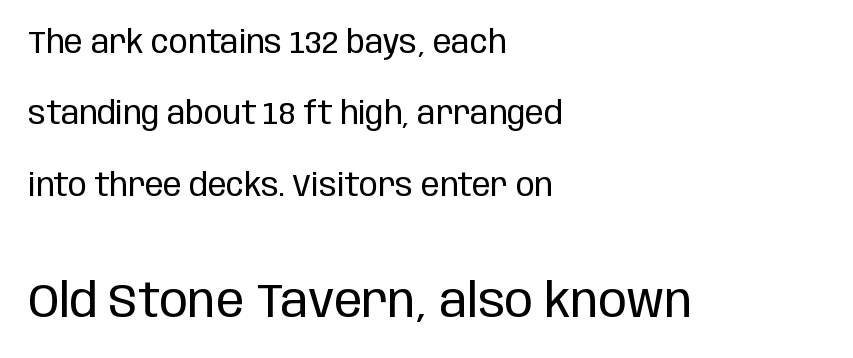
The image shows 47 px regular-weight, condensed sans-serif type, upright; set left-aligned, loose line spacing (2.3x), normal letter spacing, not underlined; the second (bottom) block is 1.52x larger; low stroke contrast and a large x-height.
